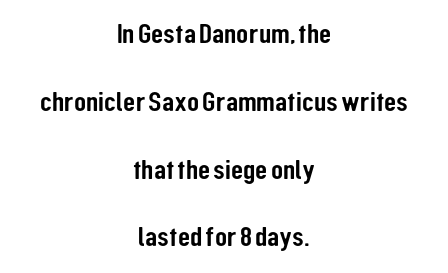
Q: Is the text italic (slanted)? A: No, it is upright.
Q: Is the typeface a serif or a sans-serif typeface? A: Sans-serif.
Q: Is the text underlined? A: No.
Q: How is the paragraph aligned? A: Centered.
Q: Is the spacing between letters normal or unusually wide? A: Normal.
Q: Is the spacing between lines tight, normal or loose? A: Loose.
Q: Width (condensed, normal, or wide)? A: Condensed.
Q: Stroke contrast? A: Low.
Q: x-height? A: Medium.
Q: Monospaced? A: No.
